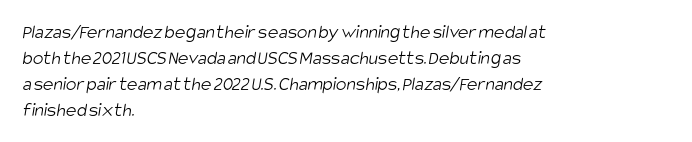
Honestly, there is no underline to notice here at all. Every row of glyphs begins at an identical x-position on the left. Inter-character spacing is left at the font's built-in metrics. No heavy texture on the line: the type isn't bold. Normally led — the rows are evenly, conventionally spaced.
